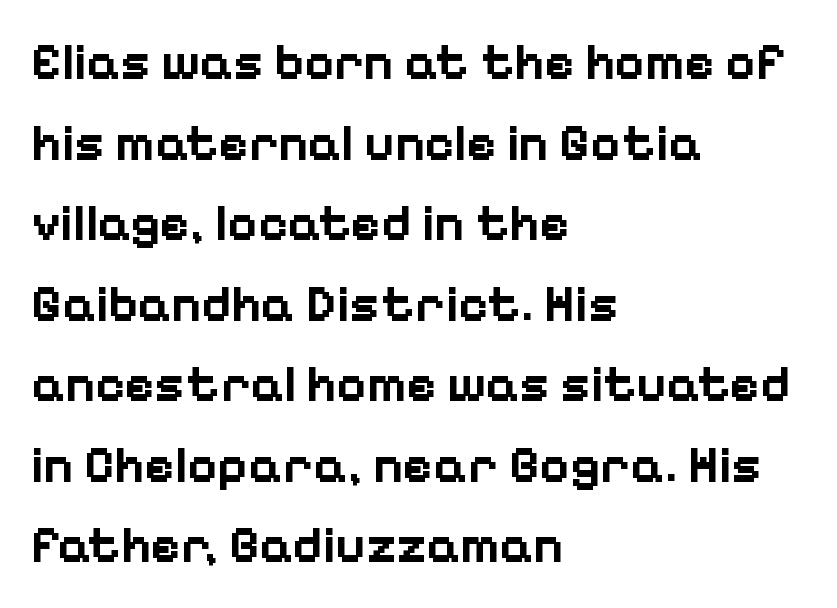
Letters rest on an invisible, unmarked baseline. How heavy is the stroke? Heavy — this is a bold. Line starts are locked; line ends wander. The letters advance in unequal steps, a hallmark of proportional type.
